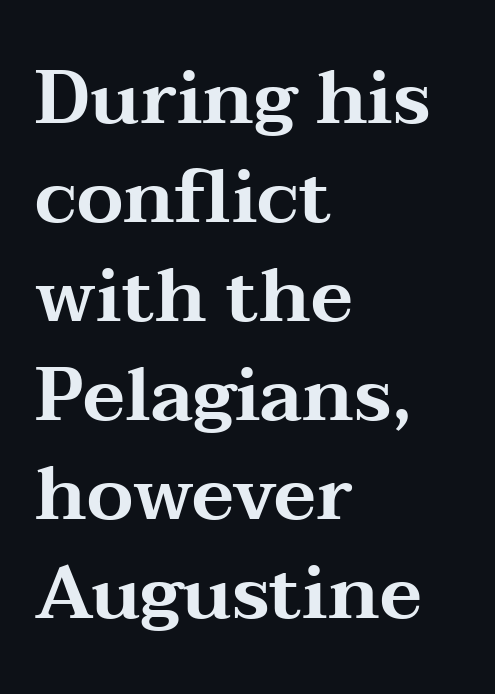
{"serif": "yes", "italic": "no", "width": "wide", "stroke_contrast": "medium", "x_height": "medium", "monospaced": "no", "underline": "no", "align": "left", "line_spacing": "normal", "line_spacing_ratio": 1.32, "letter_spacing": "normal", "letter_spacing_em": 0.0, "glyph_px": 75}
